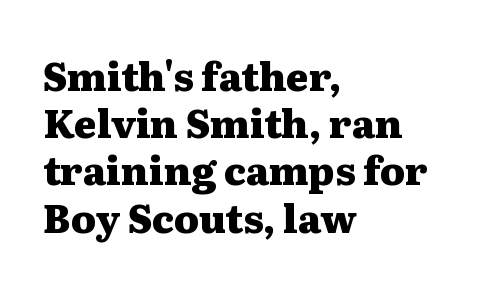
The image shows 39 px heavy, wide serif type, upright; set left-aligned, line spacing 1.21x, normal letter spacing, not underlined; medium stroke contrast and a medium x-height.
